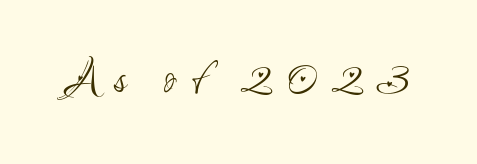
{"serif": "no", "bold": "no", "weight": "light", "width": "condensed", "stroke_contrast": "medium", "x_height": "small", "monospaced": "no", "underline": "no", "letter_spacing": "wide", "letter_spacing_em": 0.27, "glyph_px": 50}
